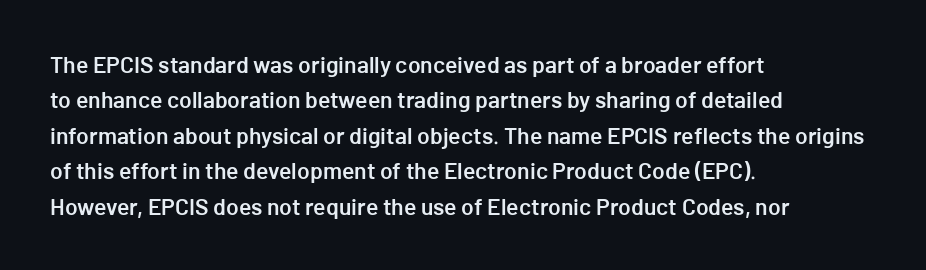
{"italic": "no", "bold": "semi", "underline": "no", "align": "left", "line_spacing": "normal", "line_spacing_ratio": 1.54, "letter_spacing": "normal", "letter_spacing_em": 0.0, "glyph_px": 23}
